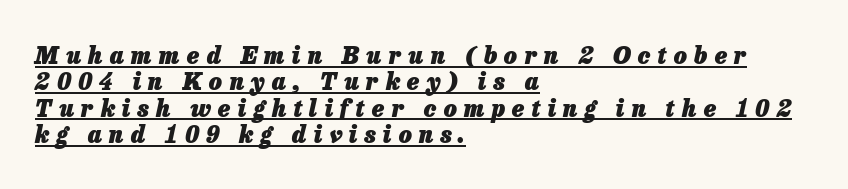
Caption: multi-line text, flush left, ragged right. Style check: oblique. What's the leading like? Squeezed, with rows nearly overlapping. Each glyph is drawn with heavy, bold strokes. Each word looks stretched out because of the extra space between its letters. Check the space under the baseline: a stroke is drawn there.
